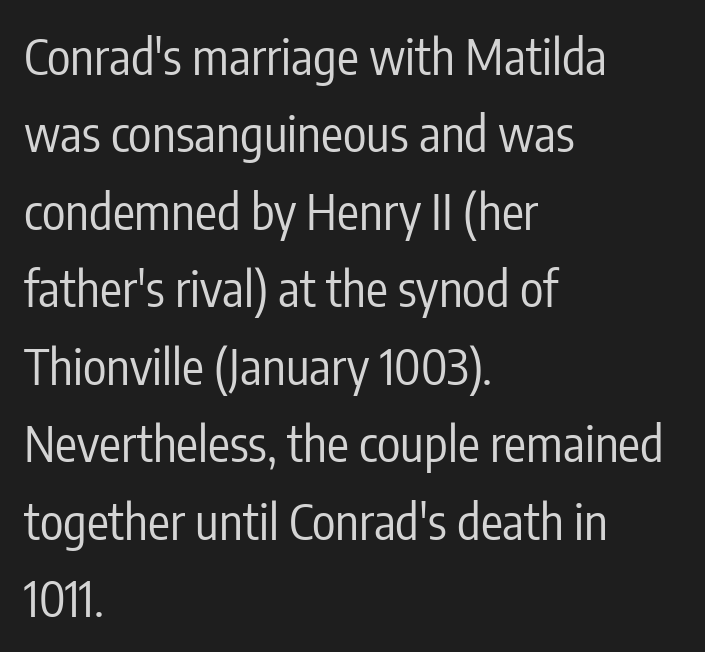
Q: Is the text bold? A: No.
Q: Is the text italic (slanted)? A: No, it is upright.
Q: Is the typeface a serif or a sans-serif typeface? A: Sans-serif.
Q: Is the text underlined? A: No.
Q: How is the paragraph aligned? A: Left-aligned.
Q: Is the spacing between letters normal or unusually wide? A: Normal.
Q: Is the spacing between lines tight, normal or loose? A: Normal.
Q: Width (condensed, normal, or wide)? A: Condensed.
Q: Stroke contrast? A: Low.
Q: x-height? A: Medium.
Q: Monospaced? A: No.
